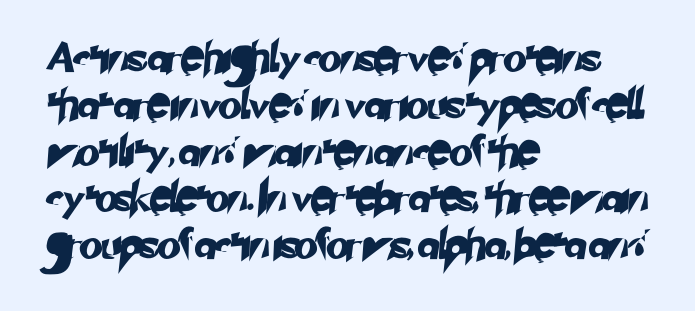
Q: Is the typeface a serif or a sans-serif typeface? A: Sans-serif.
Q: Is the text underlined? A: No.
Q: How is the paragraph aligned? A: Left-aligned.
Q: Is the spacing between letters normal or unusually wide? A: Normal.
Q: Is the spacing between lines tight, normal or loose? A: Normal.
Q: Width (condensed, normal, or wide)? A: Normal.
Q: Stroke contrast? A: Low.
Q: x-height? A: Small.
Q: Monospaced? A: No.
